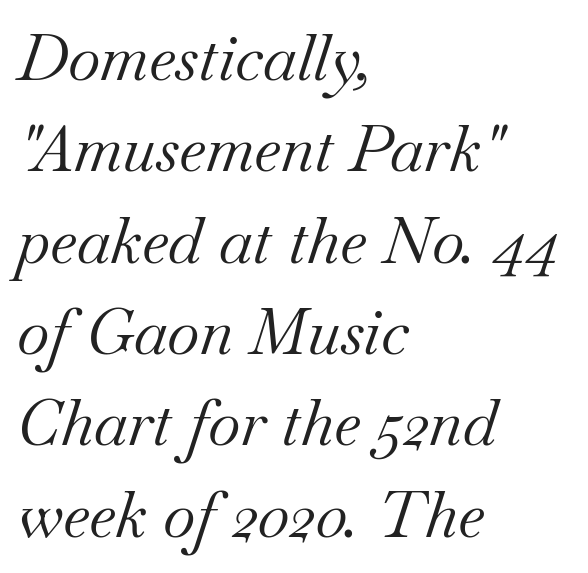
The weight tops out at a normal text grade. Yep, that's italic — everything's leaning. Proportional: the letters do not fall into vertical columns. Tracking value appears to be zero — textbook default spacing.
